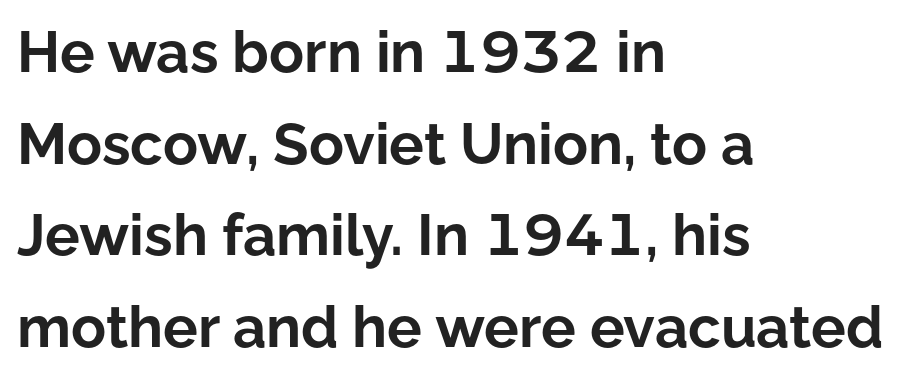
The image shows 58 px bold sans-serif type, upright; set left-aligned, normal line spacing (1.58x), normal letter spacing, not underlined; low stroke contrast and a medium x-height.
